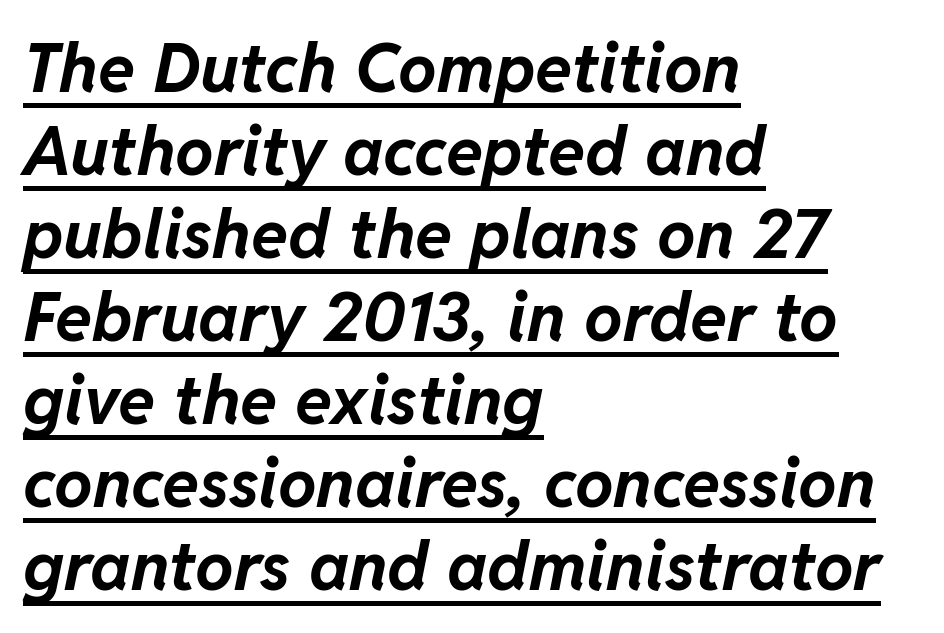
The image shows 68 px bold type, italic (leaning right); set left-aligned, line spacing 1.22x, normal letter spacing, underlined; low stroke contrast and a medium x-height.
